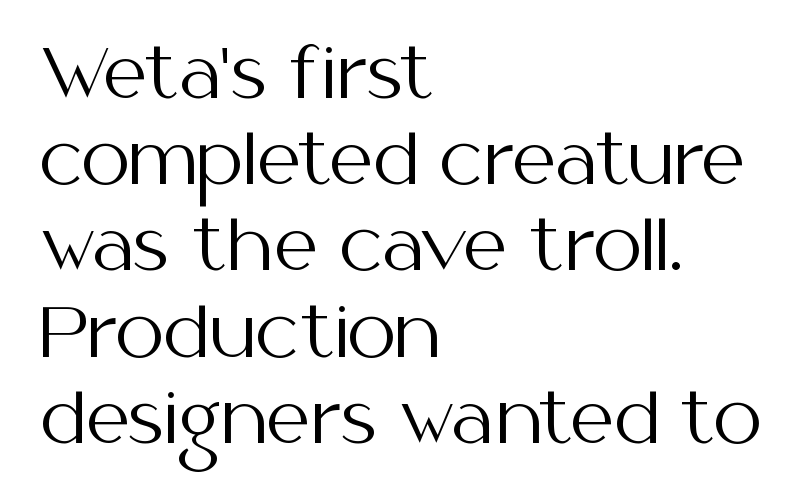
Tracking here is standard; glyphs follow each other at the usual distance. Unlike italic type, these characters show no tilt at all. Beneath every word, the page is bare. Teacher's note: observe the even left margin — that is flush-left alignment. Line spacing here is normal. Do the characters align in a grid? No, the font is proportional.
